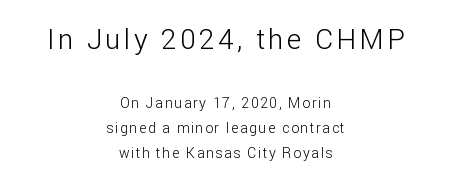
The setting favours the middle, as headings and verse often do. Note the varied advance widths — an 'i' is clearly narrower than an 'm'. Nothing sits at the stroke ends, so this counts as sans-serif. The letters stand upright; this is a roman face. Descender tails drop into unmarked territory. The more generous point size was reserved for the upper chunk.
